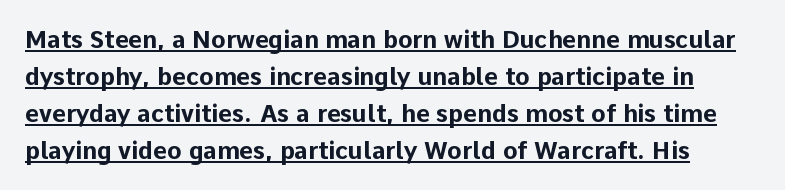
In designer terms, the underline attribute is active on this setting. The letters stand straight up with perfectly vertical stems. What's the leading like? Ordinary, nothing unusual. The glyphs have the mass of a bold cut. Between one letter and the next there's only the usual sliver of space.
